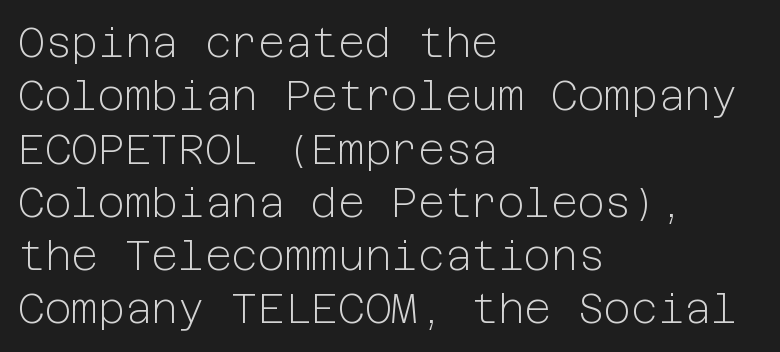
Q: Is the text bold? A: No.
Q: Is the text italic (slanted)? A: No, it is upright.
Q: Is the typeface a serif or a sans-serif typeface? A: Sans-serif.
Q: Is the text underlined? A: No.
Q: How is the paragraph aligned? A: Left-aligned.
Q: Is the spacing between letters normal or unusually wide? A: Normal.
Q: Is the spacing between lines tight, normal or loose? A: Normal.
Q: Width (condensed, normal, or wide)? A: Normal.
Q: Stroke contrast? A: Low.
Q: x-height? A: Medium.
